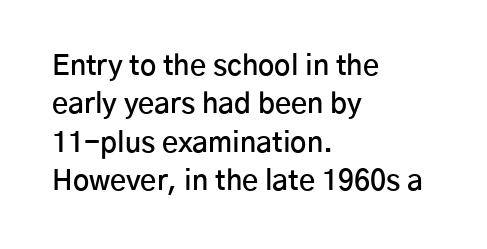
Q: Is the text bold? A: Semi-bold.
Q: Is the text italic (slanted)? A: No, it is upright.
Q: Is the typeface a serif or a sans-serif typeface? A: Sans-serif.
Q: Is the text underlined? A: No.
Q: How is the paragraph aligned? A: Left-aligned.
Q: Is the spacing between letters normal or unusually wide? A: Normal.
Q: Is the spacing between lines tight, normal or loose? A: Normal.
Q: Width (condensed, normal, or wide)? A: Normal.
Q: Stroke contrast? A: Low.
Q: x-height? A: Medium.
Q: Monospaced? A: No.
